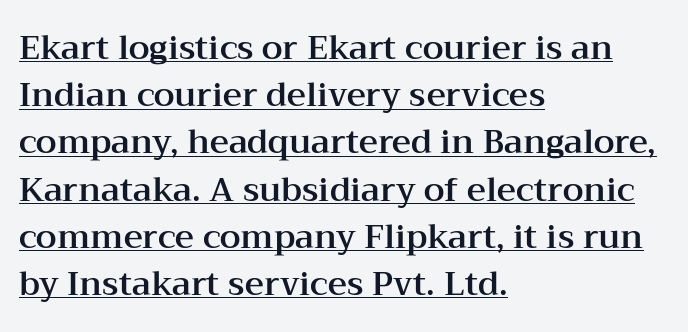
Somebody hit Ctrl+U on this one — the words are underlined. The passage shown is typed in a proportional face where columns would drift. Where is the straight margin? On the left. The gaps between neighbouring characters are ordinary and unremarkable. Examine the stroke ends and you'll spot serifs.
